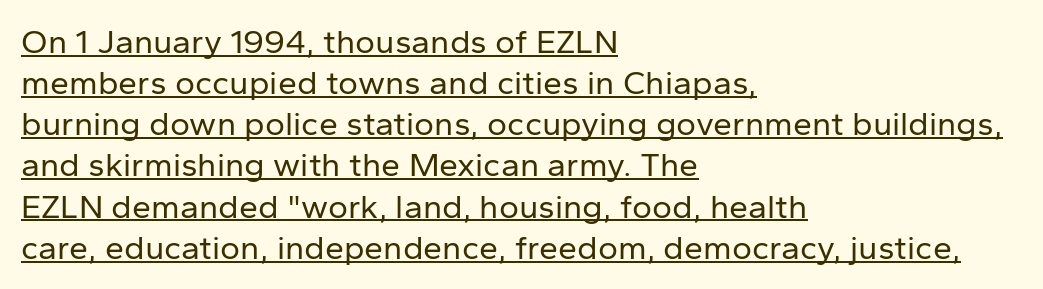
The image shows 34 px regular-weight sans-serif type, upright; set left-aligned, line spacing 1.21x, normal letter spacing, underlined; low stroke contrast and a medium x-height.
